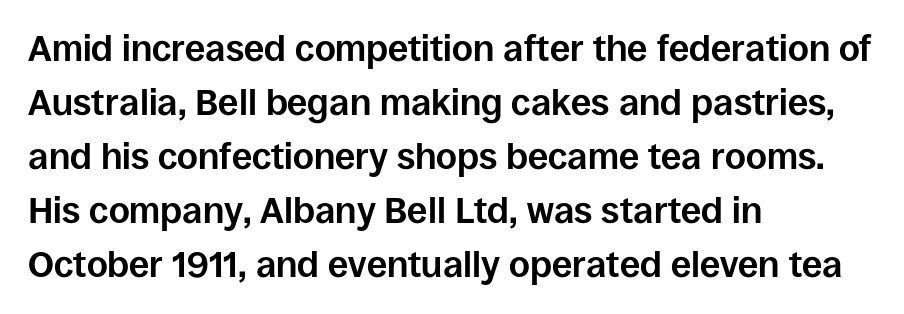
Q: Is the text bold? A: Yes.
Q: Is the text italic (slanted)? A: No, it is upright.
Q: Is the typeface a serif or a sans-serif typeface? A: Sans-serif.
Q: Is the text underlined? A: No.
Q: How is the paragraph aligned? A: Left-aligned.
Q: Is the spacing between letters normal or unusually wide? A: Normal.
Q: Is the spacing between lines tight, normal or loose? A: Normal.
Q: Width (condensed, normal, or wide)? A: Normal.
Q: Stroke contrast? A: Low.
Q: x-height? A: Large.
Q: Monospaced? A: No.
